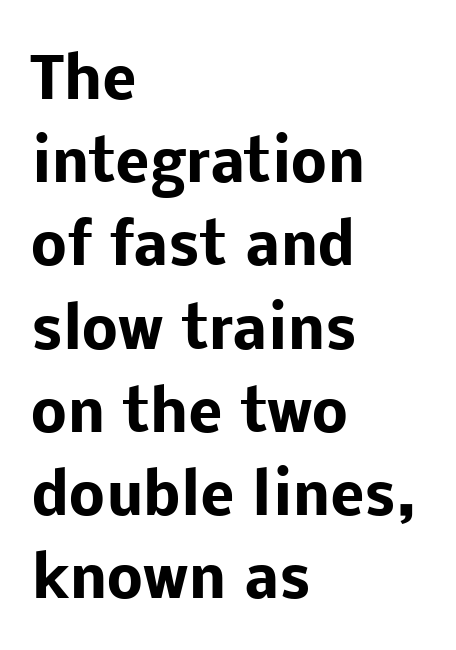
Q: Is the text bold? A: Yes.
Q: Is the text italic (slanted)? A: No, it is upright.
Q: Is the typeface a serif or a sans-serif typeface? A: Sans-serif.
Q: Is the text underlined? A: No.
Q: How is the paragraph aligned? A: Left-aligned.
Q: Is the spacing between letters normal or unusually wide? A: Normal.
Q: Is the spacing between lines tight, normal or loose? A: Normal.
Q: Width (condensed, normal, or wide)? A: Normal.
Q: Stroke contrast? A: Low.
Q: x-height? A: Medium.
Q: Monospaced? A: No.
